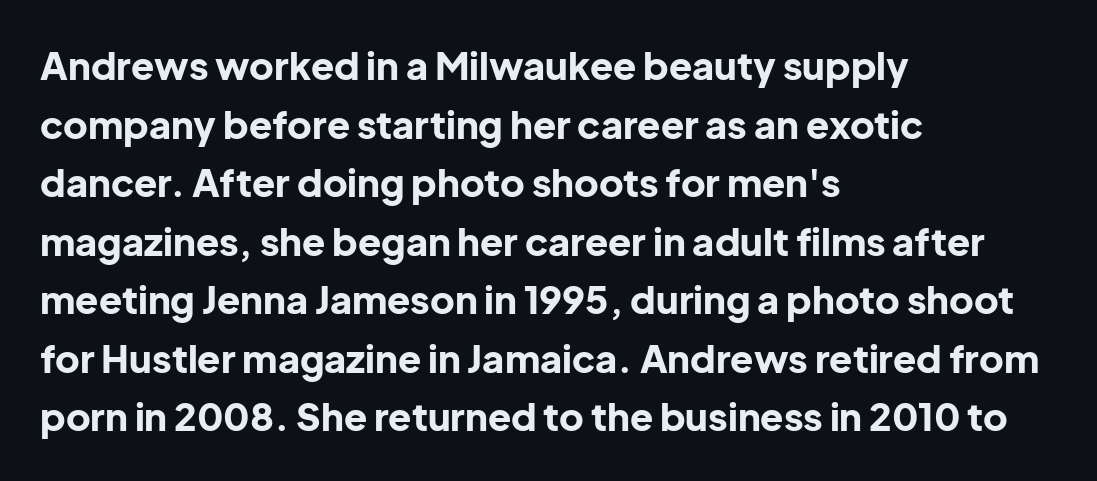
The image shows 38 px bold sans-serif type, upright; set left-aligned, normal line spacing (1.54x), normal letter spacing, not underlined; low stroke contrast and a medium x-height.
